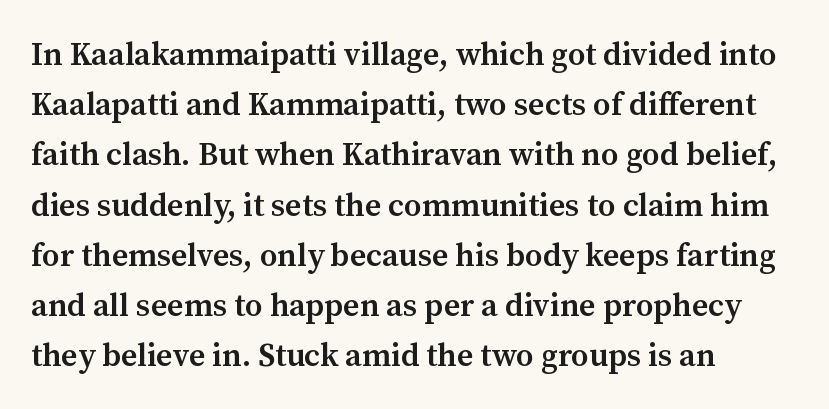
The image shows 32 px semibold serif type, upright; set left-aligned, normal line spacing (1.57x), normal letter spacing, not underlined; medium stroke contrast and a medium x-height.
